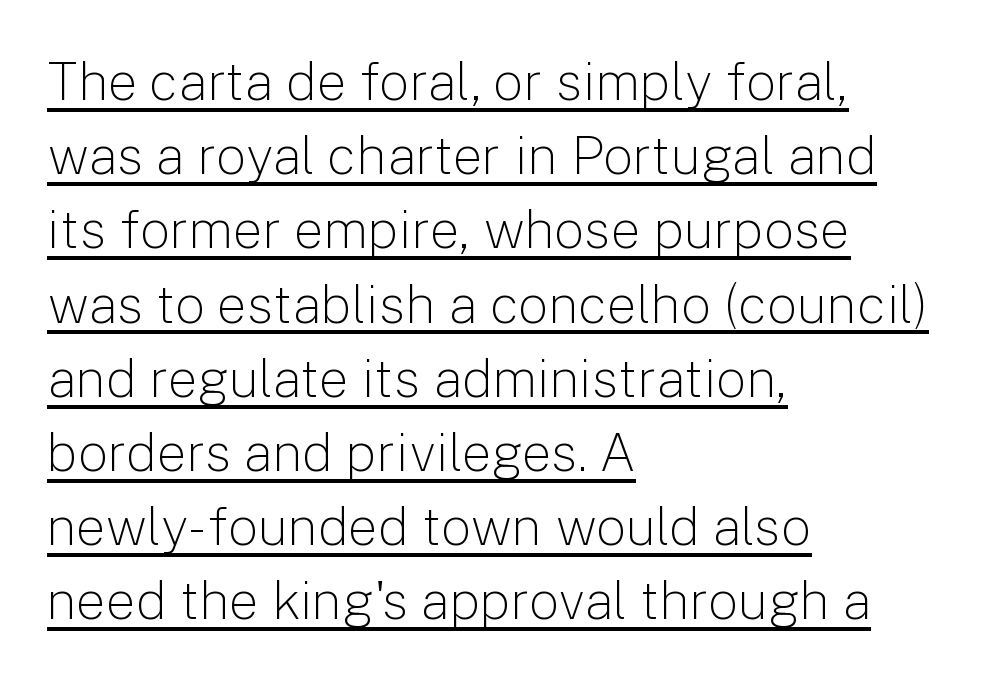
{"serif": "no", "italic": "no", "bold": "no", "weight": "light", "width": "normal", "stroke_contrast": "low", "x_height": "medium", "monospaced": "no", "underline": "yes", "align": "left", "line_spacing": "normal", "line_spacing_ratio": 1.4, "letter_spacing": "normal", "letter_spacing_em": 0.0, "glyph_px": 53}
